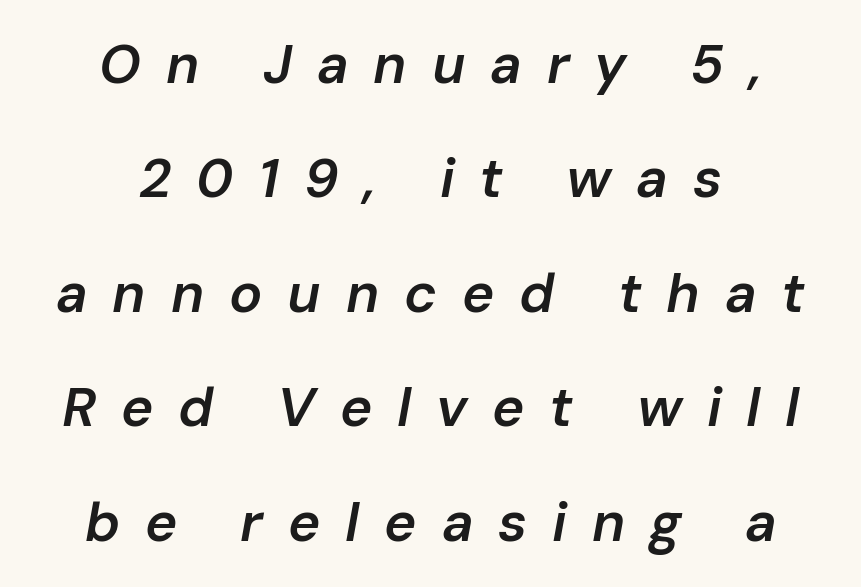
The image shows 55 px semibold type, italic (leaning right); set centered, loose line spacing (2.08x), unusually wide letter spacing (+0.45 em), not underlined; low stroke contrast and a medium x-height.
